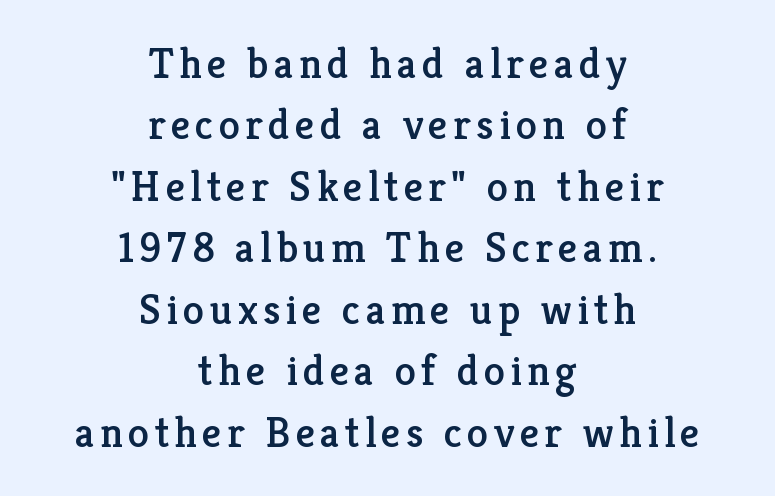
{"serif": "yes", "italic": "no", "width": "normal", "stroke_contrast": "low", "x_height": "medium", "monospaced": "no", "underline": "no", "align": "center", "line_spacing": "normal", "line_spacing_ratio": 1.43, "glyph_px": 43}
